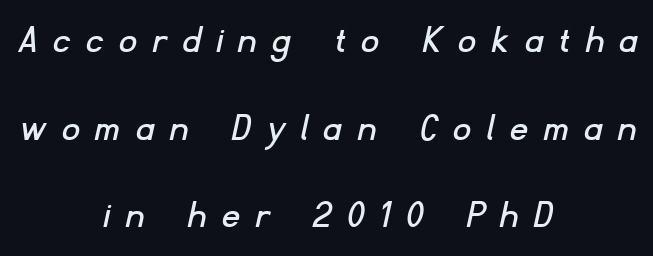
The image shows 41 px sans-serif type; set centered, loose line spacing (2.14x), unusually wide letter spacing (+0.42 em), not underlined; low stroke contrast and a small x-height.
